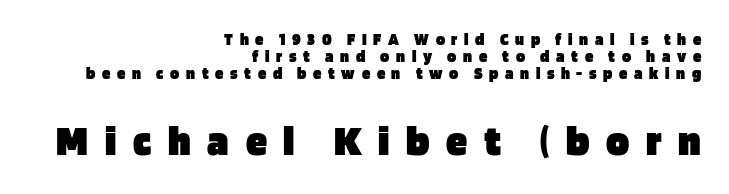
The image shows 43 px heavy sans-serif type, upright; set right-aligned, tight line spacing (0.99x), unusually wide letter spacing (+0.39 em), not underlined; the second (bottom) block is 2.53x larger; low stroke contrast and a large x-height.
